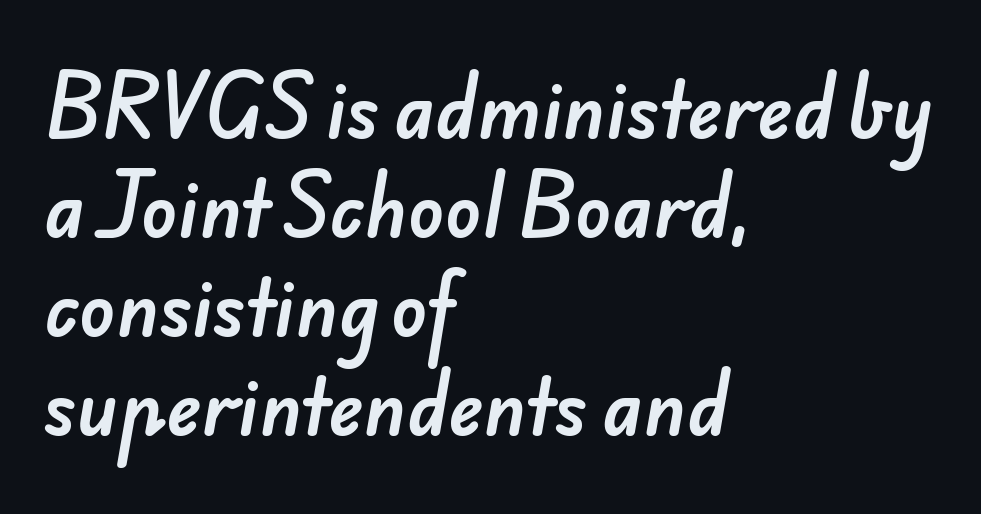
{"serif": "no", "width": "normal", "stroke_contrast": "low", "x_height": "small", "monospaced": "no", "underline": "no", "align": "left", "line_spacing": "normal", "line_spacing_ratio": 1.34, "letter_spacing": "normal", "letter_spacing_em": 0.0, "glyph_px": 74}
